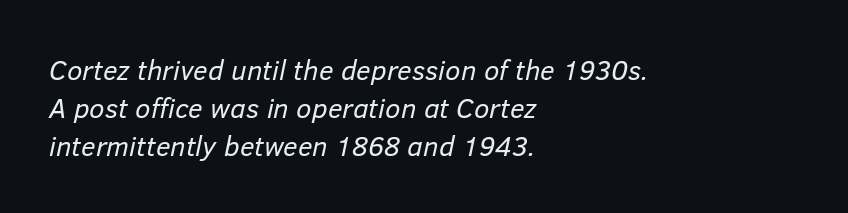
Think standard paragraph weight, or any step lighter than that. These lines stack with their left ends in a neat column. This sample has the flowing, uneven cadence of proportional lettering. The strip under each line holds only bare page. What's the leading like? Ordinary, nothing unusual. Would a proofreader flag this as italicized? Yes.
